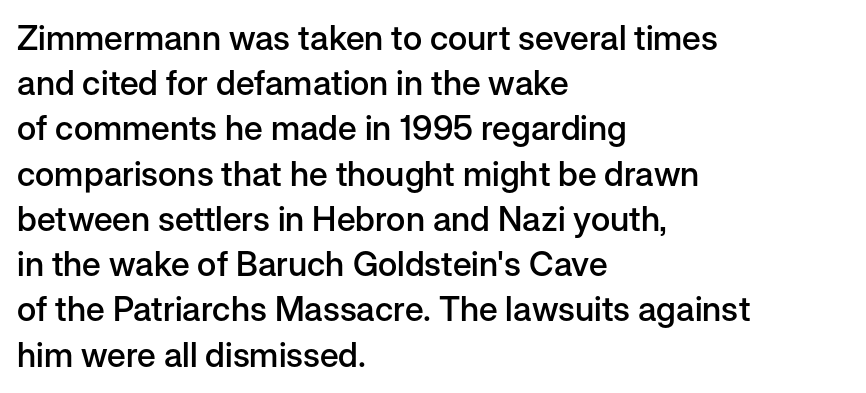
The image shows 34 px semibold sans-serif type, upright; set left-aligned, normal line spacing (1.33x), normal letter spacing, not underlined; low stroke contrast and a medium x-height.
